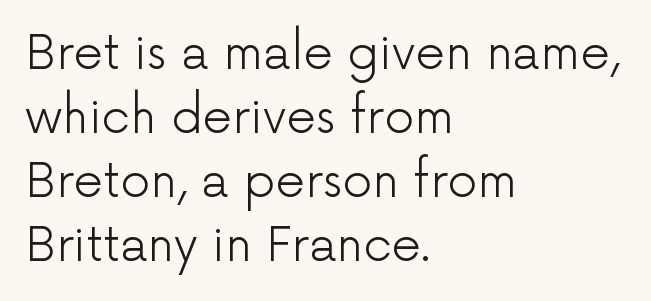
The passage shown is typed in a proportional face where columns would drift. The face used here is rendered with its standard letterfit. The baseline area is clear. The text was rendered using a sans face with plain stroke endings.
